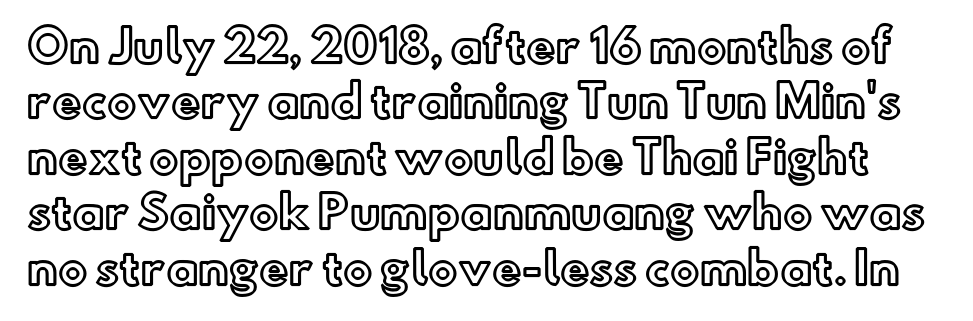
Q: Is the text italic (slanted)? A: No, it is upright.
Q: Is the text underlined? A: No.
Q: Is the spacing between letters normal or unusually wide? A: Normal.
Q: Is the spacing between lines tight, normal or loose? A: Normal.
Q: Width (condensed, normal, or wide)? A: Normal.
Q: x-height? A: Small.
Q: Monospaced? A: No.
